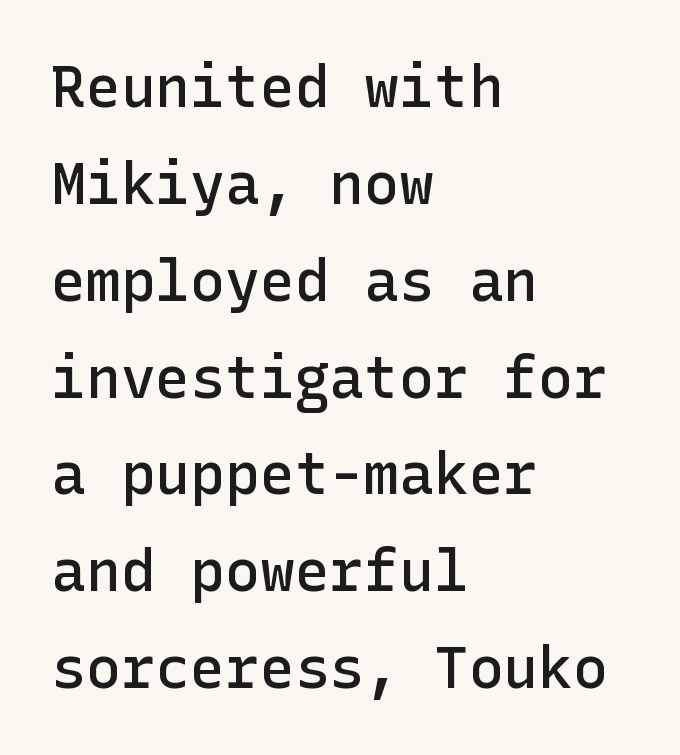
Q: Is the text bold? A: Semi-bold.
Q: Is the text italic (slanted)? A: No, it is upright.
Q: Is the typeface a serif or a sans-serif typeface? A: Sans-serif.
Q: Is the text underlined? A: No.
Q: How is the paragraph aligned? A: Left-aligned.
Q: Is the spacing between letters normal or unusually wide? A: Normal.
Q: Is the spacing between lines tight, normal or loose? A: Normal.
Q: Width (condensed, normal, or wide)? A: Normal.
Q: Stroke contrast? A: Low.
Q: x-height? A: Medium.
